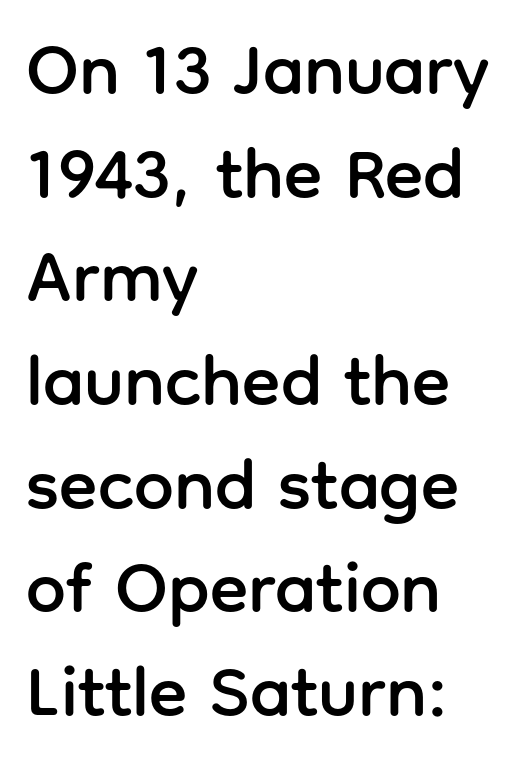
The image shows 71 px sans-serif type, upright; set left-aligned, normal line spacing (1.46x), normal letter spacing, not underlined; low stroke contrast and a medium x-height.
